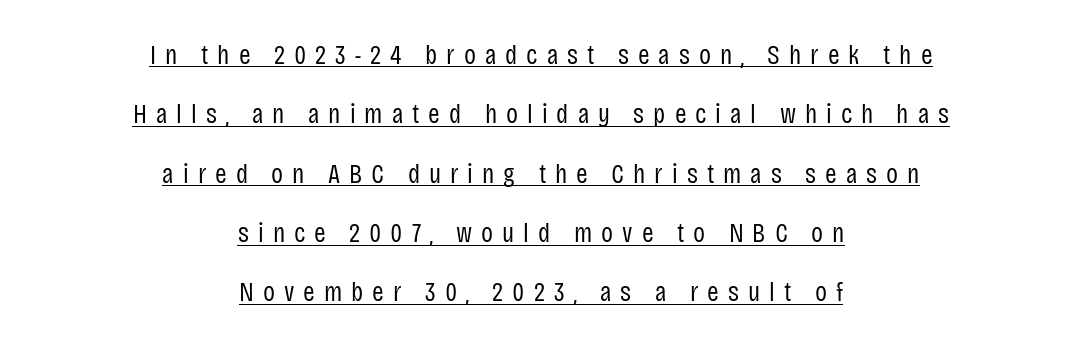
The type is letterspaced generously, with wide tracking. The rendering uses natural spacing where letterforms have individual widths. Casual observation: everything's sitting right in the middle. On a weight scale, this lands at 450 or below.
